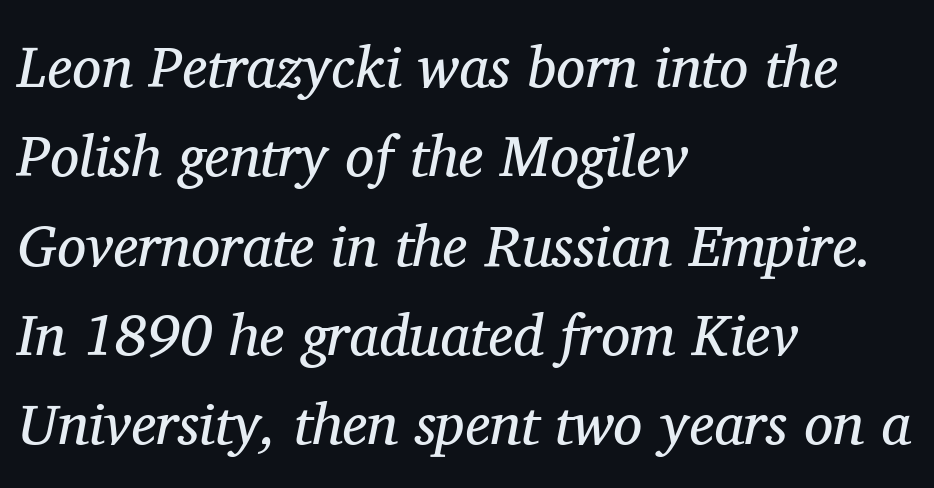
Students, observe: this is what conventionally led text looks like. This sample uses a serif face. Character widths vary here, with narrow letters taking less room than wide ones. Rule under the text: the space is simply empty.
